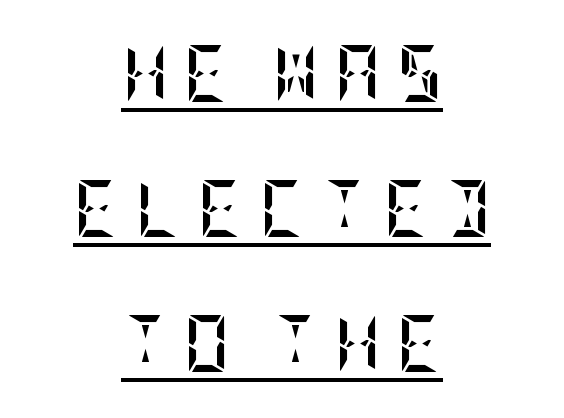
{"italic": "no", "bold": "yes", "weight": "semibold", "width": "condensed", "stroke_contrast": "low", "x_height": "large", "underline": "yes", "align": "center", "line_spacing": "loose", "line_spacing_ratio": 2.37, "letter_spacing": "wide", "letter_spacing_em": 0.27, "glyph_px": 57}
